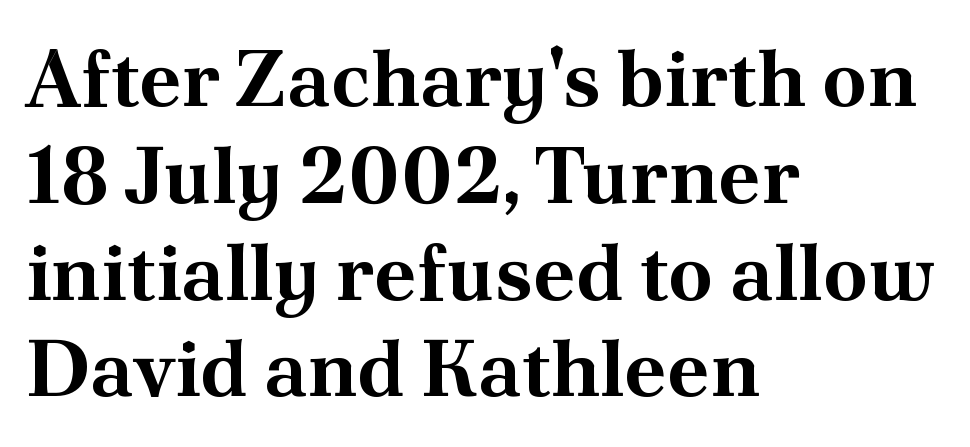
{"serif": "yes", "italic": "no", "bold": "yes", "weight": "bold", "width": "normal", "stroke_contrast": "medium", "x_height": "small", "monospaced": "no", "underline": "no", "align": "left", "line_spacing_ratio": 1.21, "letter_spacing": "normal", "letter_spacing_em": 0.0, "glyph_px": 80}
